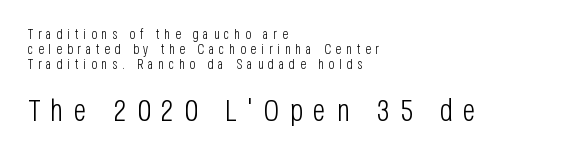
The image shows 31 px light, condensed sans-serif type, upright; set left-aligned, tight line spacing (1.08x), unusually wide letter spacing (+0.33 em), not underlined; the second (bottom) block is 2.21x larger; low stroke contrast and a large x-height.
